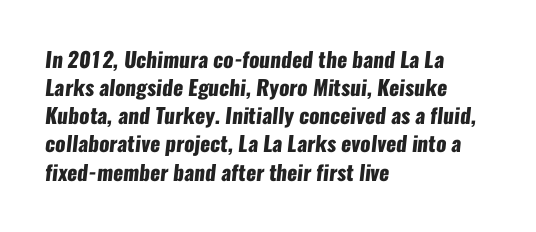
The image shows 21 px bold type; set left-aligned, normal line spacing (1.34x), normal letter spacing, not underlined.
